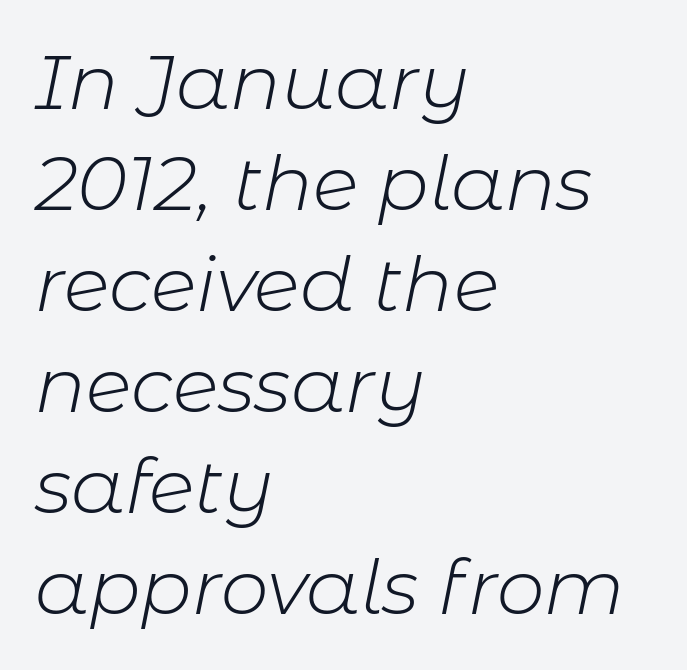
Q: Is the text bold? A: No.
Q: Is the text italic (slanted)? A: Yes, it leans right by about 11 degrees.
Q: Is the text underlined? A: No.
Q: How is the paragraph aligned? A: Left-aligned.
Q: Is the spacing between letters normal or unusually wide? A: Normal.
Q: Is the spacing between lines tight, normal or loose? A: Normal.
Q: Width (condensed, normal, or wide)? A: Normal.
Q: Stroke contrast? A: Low.
Q: x-height? A: Medium.
Q: Monospaced? A: No.
